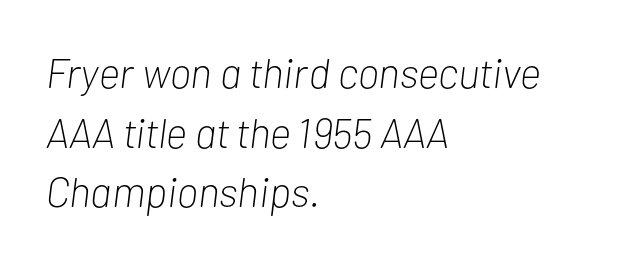
The image shows 42 px light, condensed type, italic (leaning right); set left-aligned, normal line spacing (1.42x), normal letter spacing, not underlined; low stroke contrast and a medium x-height.
